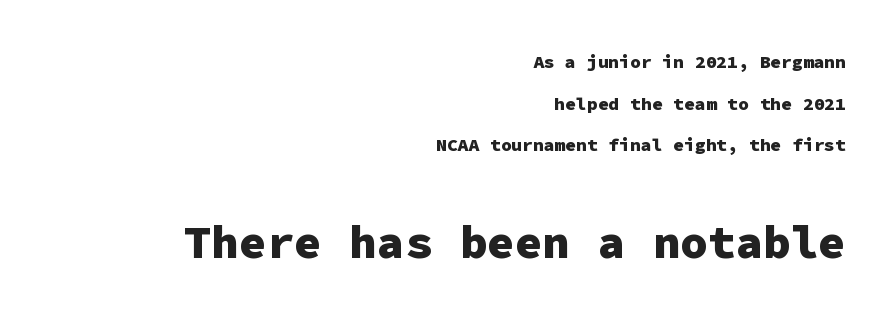
Q: Is the text bold? A: Yes.
Q: Is the text italic (slanted)? A: No, it is upright.
Q: Is the typeface a serif or a sans-serif typeface? A: Sans-serif.
Q: Is the text underlined? A: No.
Q: How is the paragraph aligned? A: Right-aligned.
Q: Is the spacing between letters normal or unusually wide? A: Normal.
Q: Is the spacing between lines tight, normal or loose? A: Loose.
Q: Which block of text is set in a larger size, the first (top) or the second (bottom)? A: The second (bottom) one.
Q: Width (condensed, normal, or wide)? A: Normal.
Q: Stroke contrast? A: Low.
Q: x-height? A: Medium.
Q: Monospaced? A: Yes.
